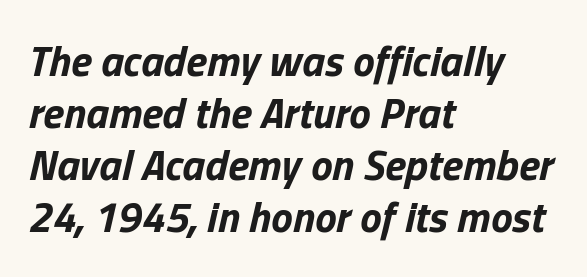
{"italic": "yes", "lean": "right", "slant_degrees": 13, "bold": "yes", "weight": "bold", "width": "normal", "stroke_contrast": "low", "x_height": "medium", "monospaced": "no", "underline": "no", "align": "left", "line_spacing_ratio": 1.21, "letter_spacing": "normal", "letter_spacing_em": 0.0, "glyph_px": 43}
